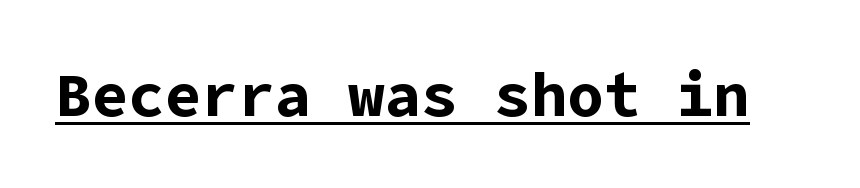
Q: Is the text bold? A: Yes.
Q: Is the text italic (slanted)? A: No, it is upright.
Q: Is the typeface a serif or a sans-serif typeface? A: Sans-serif.
Q: Is the text underlined? A: Yes.
Q: Is the spacing between letters normal or unusually wide? A: Normal.
Q: Width (condensed, normal, or wide)? A: Normal.
Q: Stroke contrast? A: Low.
Q: x-height? A: Medium.
